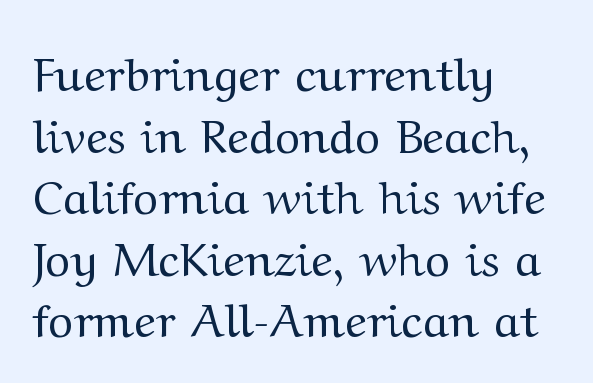
The image shows 47 px regular-weight, wide serif type, upright; set left-aligned, normal line spacing (1.31x), normal letter spacing, not underlined; medium stroke contrast and a medium x-height.
